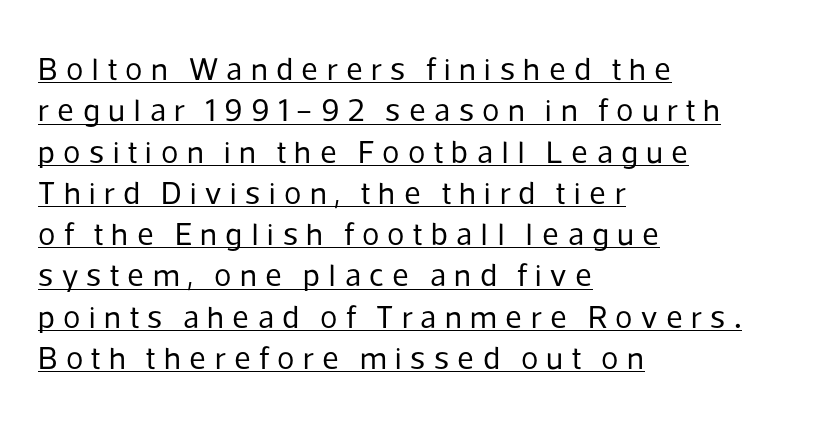
Q: Is the text bold? A: No.
Q: Is the text italic (slanted)? A: No, it is upright.
Q: Is the typeface a serif or a sans-serif typeface? A: Sans-serif.
Q: Is the text underlined? A: Yes.
Q: How is the paragraph aligned? A: Left-aligned.
Q: Is the spacing between letters normal or unusually wide? A: Unusually wide.
Q: Is the spacing between lines tight, normal or loose? A: Normal.
Q: Width (condensed, normal, or wide)? A: Normal.
Q: Stroke contrast? A: Low.
Q: x-height? A: Medium.
Q: Monospaced? A: No.
